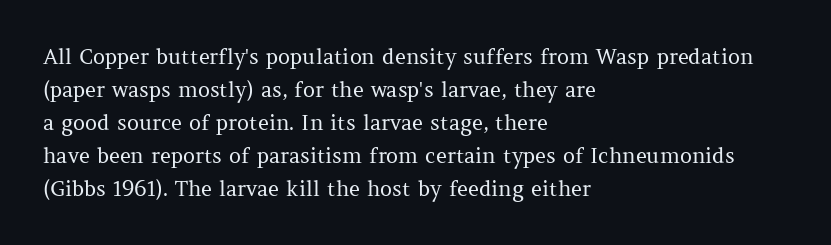
{"italic": "no", "bold": "no", "underline": "no", "align": "left", "line_spacing": "normal", "line_spacing_ratio": 1.57, "letter_spacing": "normal", "letter_spacing_em": 0.0, "glyph_px": 21}
